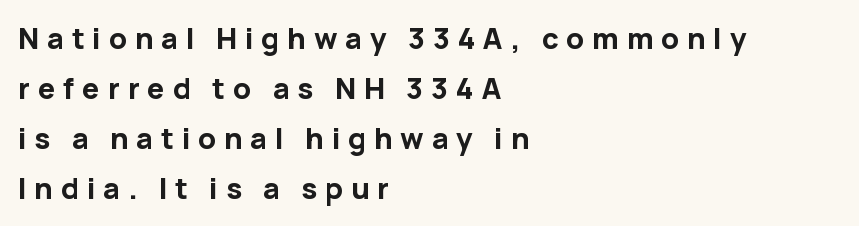
The image shows 29 px bold sans-serif type, upright; set left-aligned, line spacing 1.72x, unusually wide letter spacing (+0.27 em), not underlined; low stroke contrast and a medium x-height.
